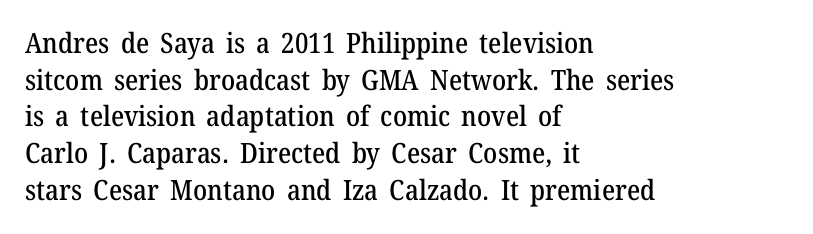
Q: Is the text italic (slanted)? A: No, it is upright.
Q: Is the typeface a serif or a sans-serif typeface? A: Serif.
Q: Is the text underlined? A: No.
Q: How is the paragraph aligned? A: Left-aligned.
Q: Is the spacing between letters normal or unusually wide? A: Normal.
Q: Is the spacing between lines tight, normal or loose? A: Normal.
Q: Width (condensed, normal, or wide)? A: Normal.
Q: Stroke contrast? A: Medium.
Q: x-height? A: Medium.
Q: Monospaced? A: No.
